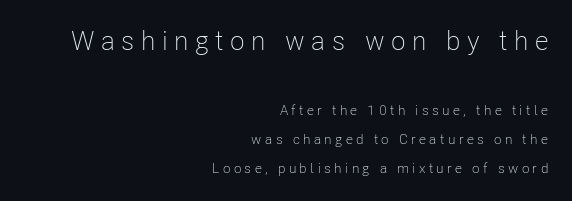
Between one letter and the next there's a generous, obvious gap. The cut favours lightness, reaching ordinary text weight at its darkest. This rendering features lettering with no underline. Is the block centered? No — it sits flush against the right margin. Italic? Not at all — the glyphs are vertical. Students, observe: this is what heavily led, spacious text looks like.
